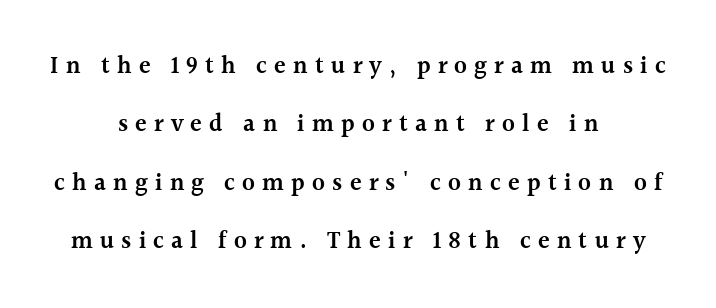
The image shows 24 px text type, upright; set centered, loose line spacing (2.43x), unusually wide letter spacing (+0.3 em), not underlined.
